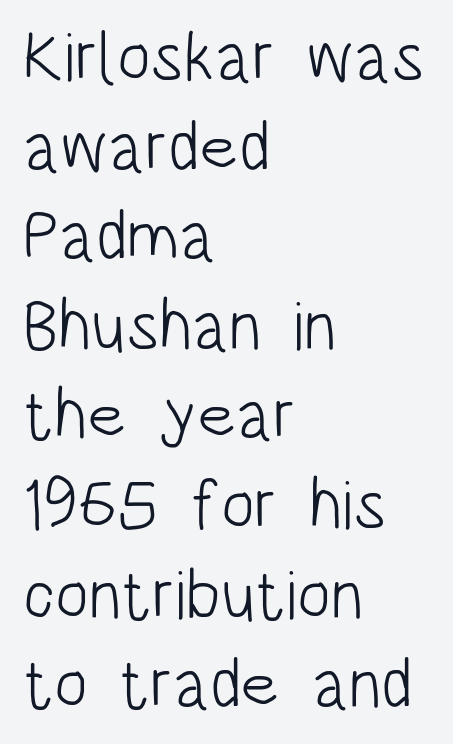
{"serif": "no", "italic": "no", "bold": "no", "weight": "light", "width": "condensed", "stroke_contrast": "low", "x_height": "large", "monospaced": "no", "underline": "no", "align": "left", "line_spacing": "normal", "line_spacing_ratio": 1.28, "letter_spacing": "normal", "letter_spacing_em": 0.0, "glyph_px": 70}
